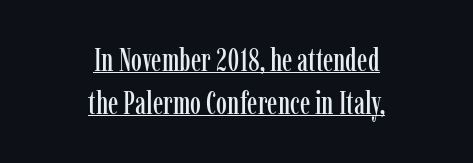
Q: Is the text italic (slanted)? A: No, it is upright.
Q: Is the typeface a serif or a sans-serif typeface? A: Serif.
Q: Is the text underlined? A: Yes.
Q: How is the paragraph aligned? A: Centered.
Q: Is the spacing between letters normal or unusually wide? A: Normal.
Q: Is the spacing between lines tight, normal or loose? A: Normal.
Q: Width (condensed, normal, or wide)? A: Condensed.
Q: Stroke contrast? A: Low.
Q: x-height? A: Medium.
Q: Monospaced? A: No.
